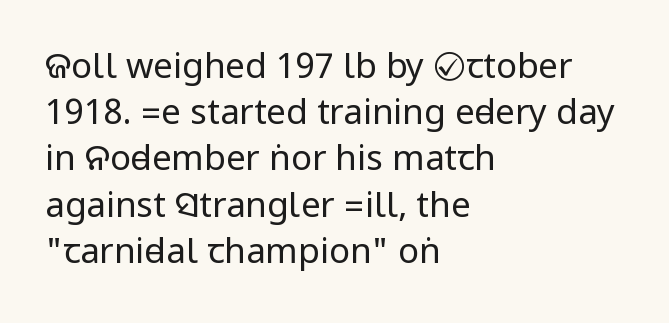
Posture: upright roman. Does the copy run flush right? No — it runs flush left. Weight class: somewhere from thin through regular. To sum up the face: it is a sans, with no serifs. How would I describe the line gaps? Plain and ordinary.
